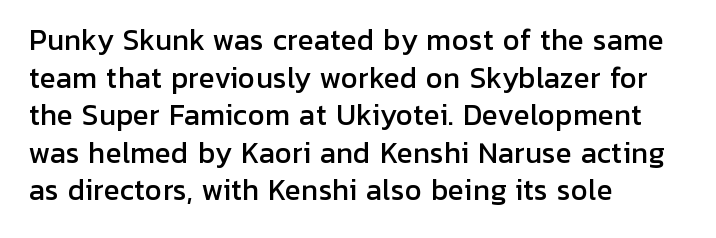
{"italic": "no", "underline": "no", "align": "left", "line_spacing": "normal", "line_spacing_ratio": 1.39, "letter_spacing": "normal", "letter_spacing_em": 0.0, "glyph_px": 27}
